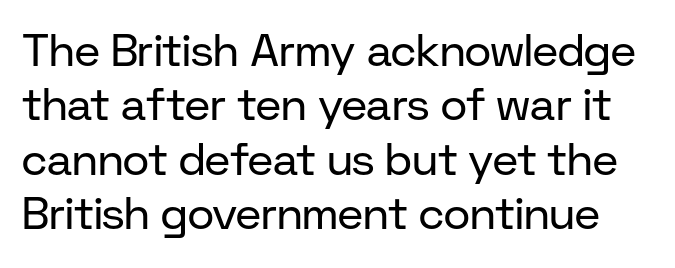
The weight tops out at a normal text grade. A typesetter would call this proportional, since set widths differ per character. The glyphs in this specimen are sans serif. Clear beneath every line of the passage. The type is set solid horizontally, with unmodified tracking.
